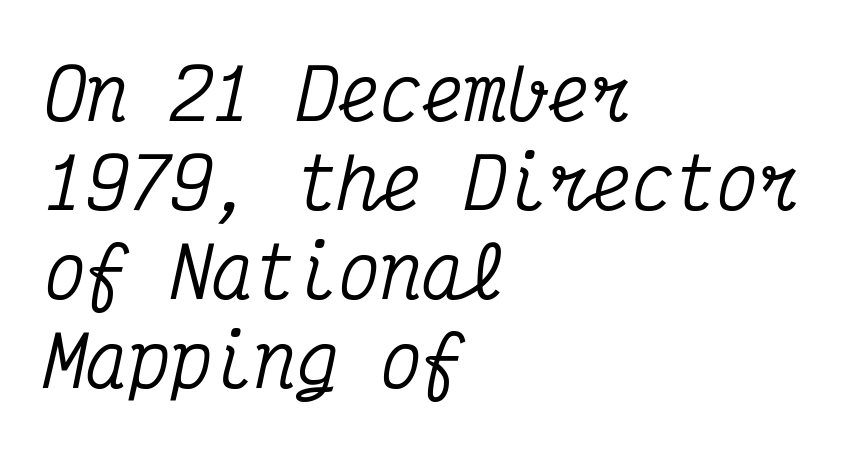
This sample uses plain, unmodified letter spacing. Fixed-width glyphs throughout — classic coding-font behaviour. Is this a sans? No — the strokes have serifs. Alignment: flush left. This is oblique type, the kind used for emphasis or titles. Rows of type keep a routine distance in the vertical direction.
